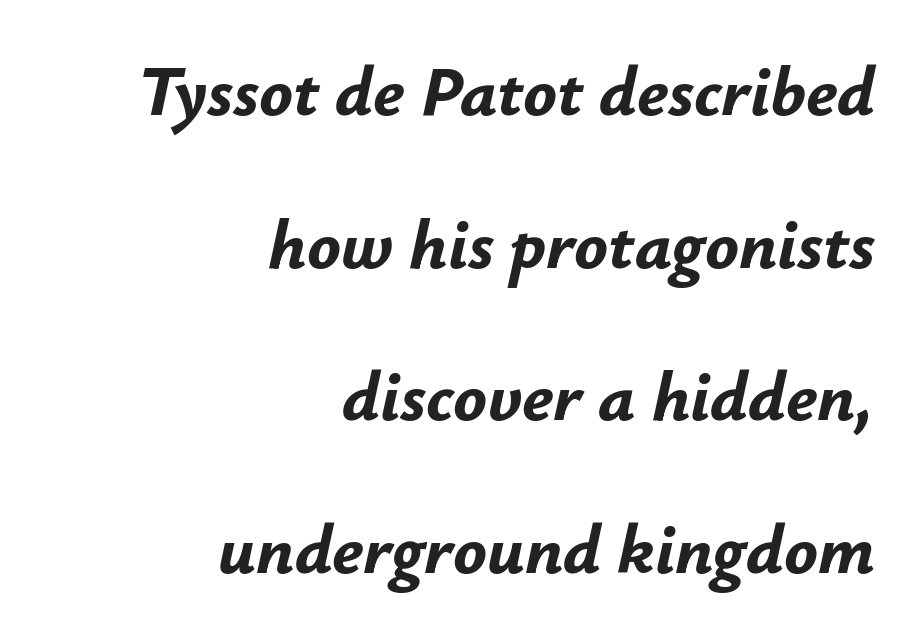
The image shows 70 px bold type, italic (leaning right); set right-aligned, loose line spacing (2.18x), normal letter spacing, not underlined; low stroke contrast and a small x-height.
